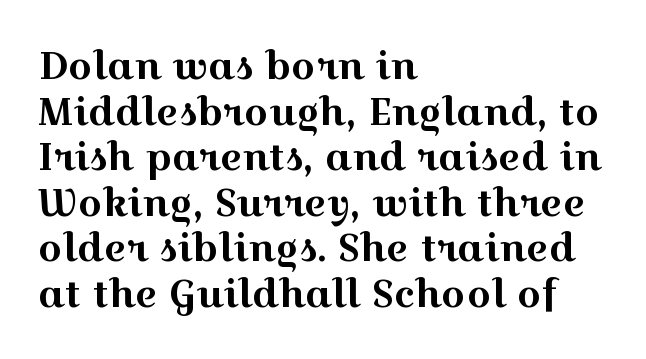
{"serif": "yes", "italic": "no", "width": "wide", "x_height": "medium", "monospaced": "no", "underline": "no", "align": "left", "line_spacing_ratio": 1.2, "letter_spacing": "normal", "letter_spacing_em": 0.0, "glyph_px": 38}
